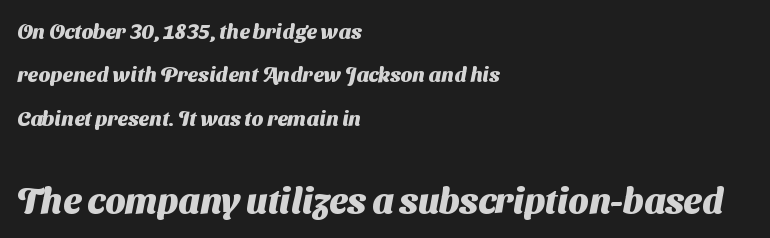
Is this a fixed-width face? No — the glyphs have proportional, varying widths. Plenty of ink on the page — the face is bold. Horizontal alignment here is leftward, the default for most running prose. A sans-serif font was chosen for this passage. Glance below the letters and you will spot only blank space. Compared with typical paragraphs, the rows here are farther apart.
